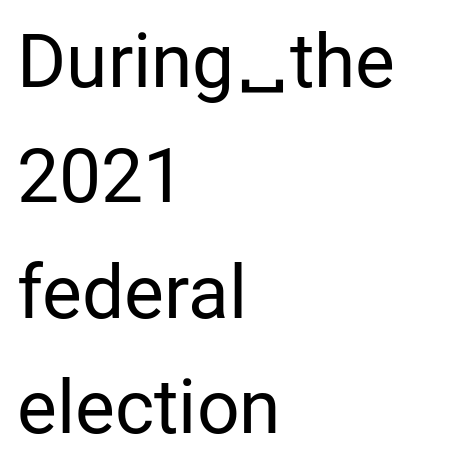
The image shows 75 px regular-weight sans-serif type, upright; set left-aligned, normal line spacing (1.54x), normal letter spacing, not underlined; low stroke contrast and a medium x-height.
